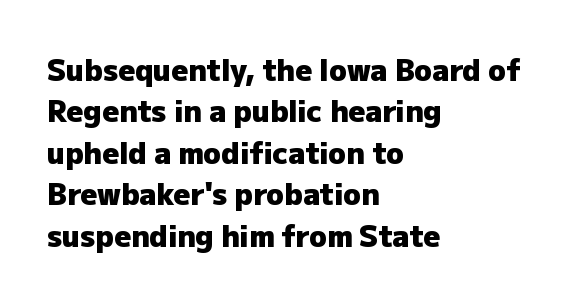
{"serif": "no", "italic": "no", "bold": "yes", "weight": "heavy", "width": "normal", "stroke_contrast": "low", "x_height": "medium", "monospaced": "no", "underline": "no", "align": "left", "line_spacing": "normal", "line_spacing_ratio": 1.43, "letter_spacing": "normal", "letter_spacing_em": 0.0, "glyph_px": 29}
